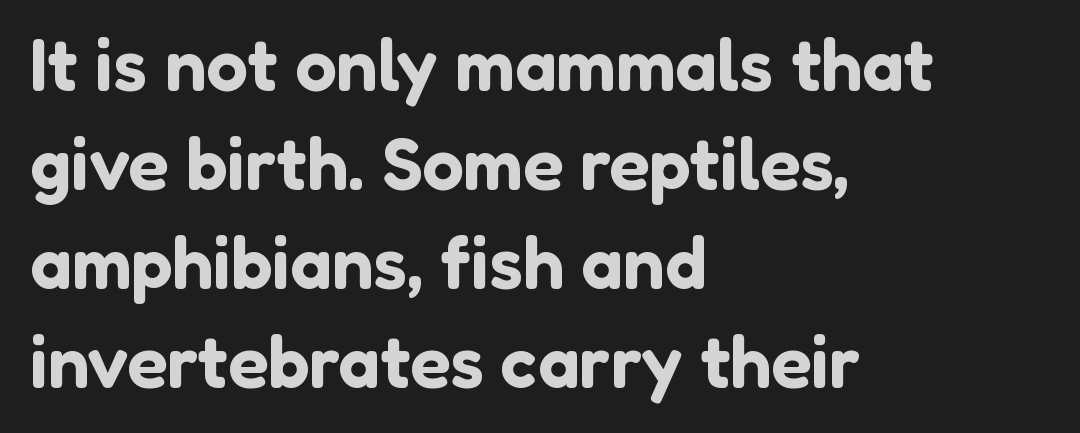
The image shows 74 px sans-serif type, upright; set left-aligned, normal line spacing (1.34x), normal letter spacing, not underlined; low stroke contrast and a medium x-height.
